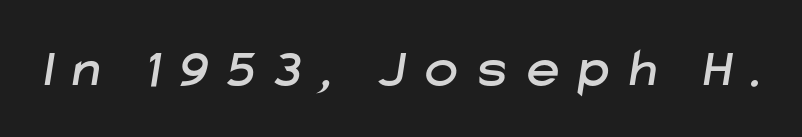
The image shows 55 px sans-serif type; set unusually wide letter spacing (+0.37 em), not underlined; low stroke contrast and a medium x-height.
